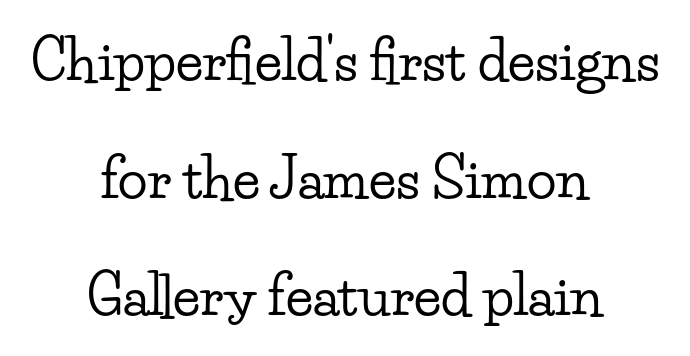
{"serif": "yes", "italic": "no", "width": "wide", "stroke_contrast": "low", "x_height": "small", "monospaced": "no", "underline": "no", "align": "center", "line_spacing": "loose", "line_spacing_ratio": 2.14, "letter_spacing": "normal", "letter_spacing_em": 0.0, "glyph_px": 55}
